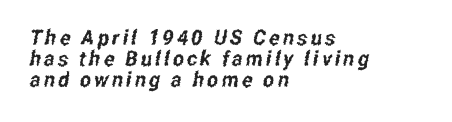
{"underline": "no", "align": "left", "line_spacing": "tight", "line_spacing_ratio": 1.0, "glyph_px": 21}
